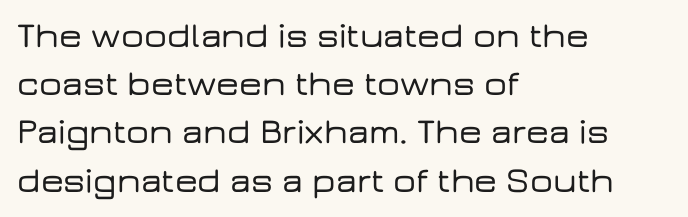
Q: Is the text italic (slanted)? A: No, it is upright.
Q: Is the typeface a serif or a sans-serif typeface? A: Sans-serif.
Q: Is the text underlined? A: No.
Q: How is the paragraph aligned? A: Left-aligned.
Q: Is the spacing between letters normal or unusually wide? A: Normal.
Q: Is the spacing between lines tight, normal or loose? A: Normal.
Q: Width (condensed, normal, or wide)? A: Wide.
Q: Stroke contrast? A: Low.
Q: x-height? A: Medium.
Q: Monospaced? A: No.
